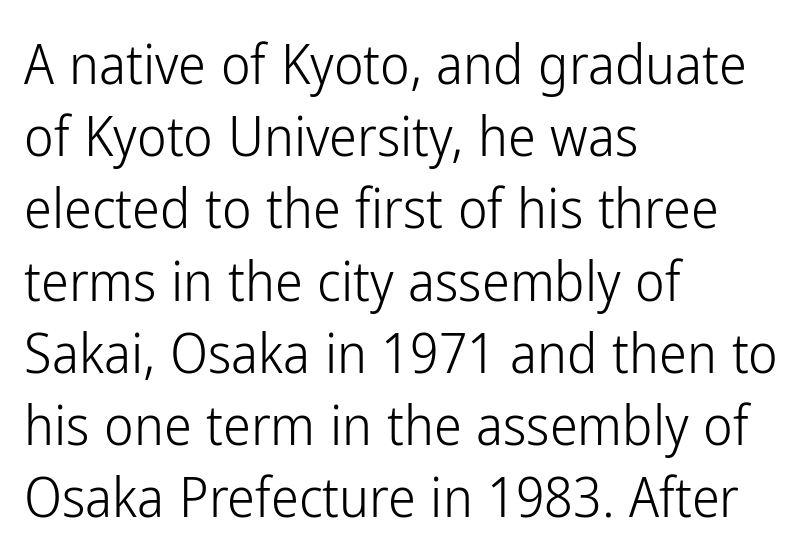
The face used here is proportionally spaced, like ordinary book or web type. Check the space under the baseline: it is left empty. Look at the bottom of the vertical strokes: they stop flat, with no serifs. The font is comparable to plain body text, perhaps lighter. Notice how the stems are strictly vertical — no italics here. Is the letter spacing exaggerated? No — it looks like the ordinary default.
